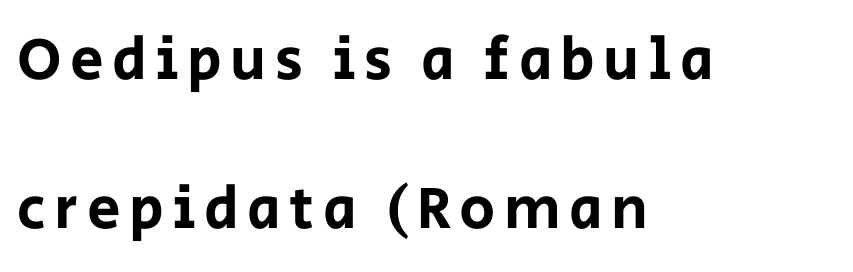
Q: Is the text italic (slanted)? A: No, it is upright.
Q: Is the typeface a serif or a sans-serif typeface? A: Sans-serif.
Q: Is the text underlined? A: No.
Q: How is the paragraph aligned? A: Left-aligned.
Q: Is the spacing between lines tight, normal or loose? A: Loose.
Q: Width (condensed, normal, or wide)? A: Normal.
Q: Stroke contrast? A: Low.
Q: x-height? A: Large.
Q: Monospaced? A: No.
